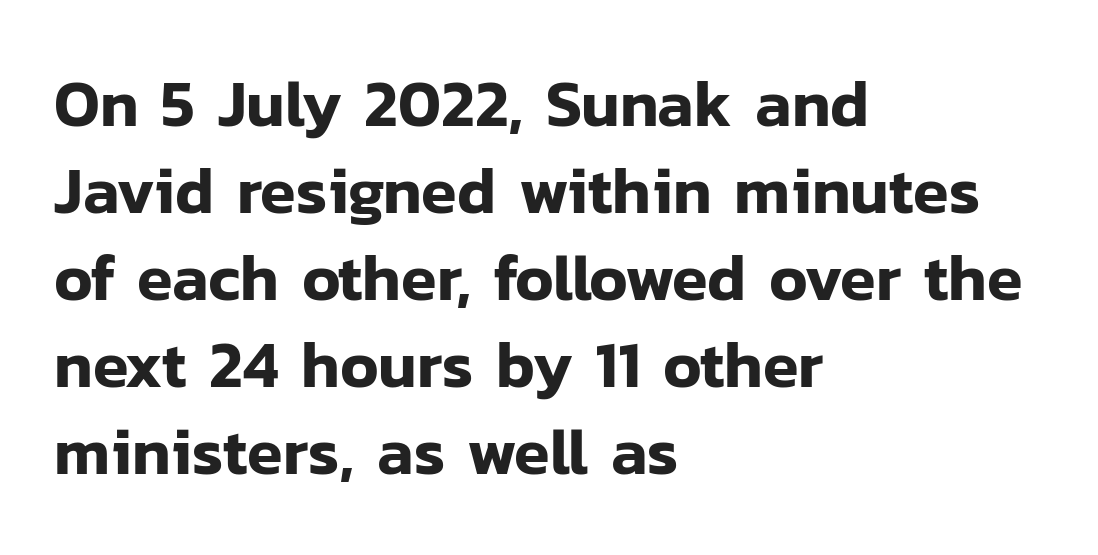
The image shows 65 px sans-serif type, upright; set left-aligned, normal line spacing (1.34x), normal letter spacing, not underlined; low stroke contrast and a medium x-height.
